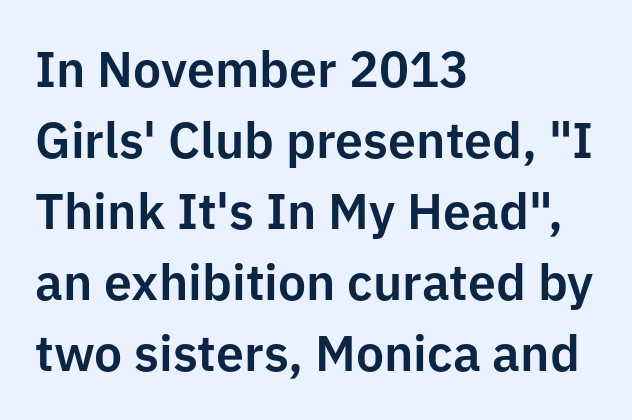
{"serif": "no", "italic": "no", "width": "normal", "stroke_contrast": "low", "x_height": "medium", "monospaced": "no", "underline": "no", "align": "left", "line_spacing": "normal", "line_spacing_ratio": 1.42, "letter_spacing": "normal", "letter_spacing_em": 0.0, "glyph_px": 50}
